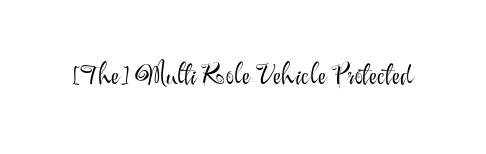
You could not count columns in this text — the font is proportionally spaced. The letterforms sit shoulder to shoulder at normal distance. The typeface has the unassuming heft of standard copy or less. Font category for this specimen: sans-serif. Bare-footed words on every line.
